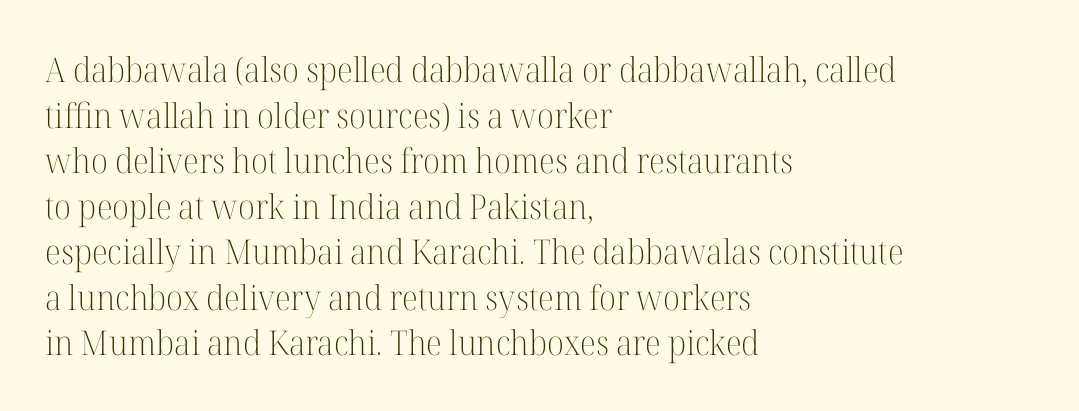
The letters look calm and open, with moderate or lighter stems. Successive baselines arrive at the customary interval. This is serif lettering, the kind often seen in printed books. Descenders are the only things crossing below the line.
